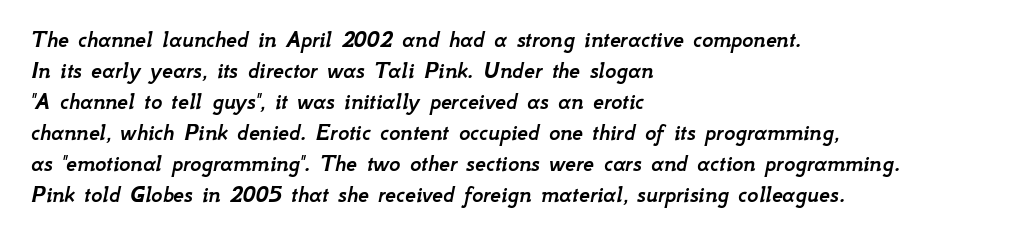
{"italic": "yes", "lean": "right", "slant_degrees": 12, "underline": "no", "align": "left", "line_spacing": "normal", "line_spacing_ratio": 1.29, "letter_spacing": "normal", "letter_spacing_em": 0.0, "glyph_px": 24}
